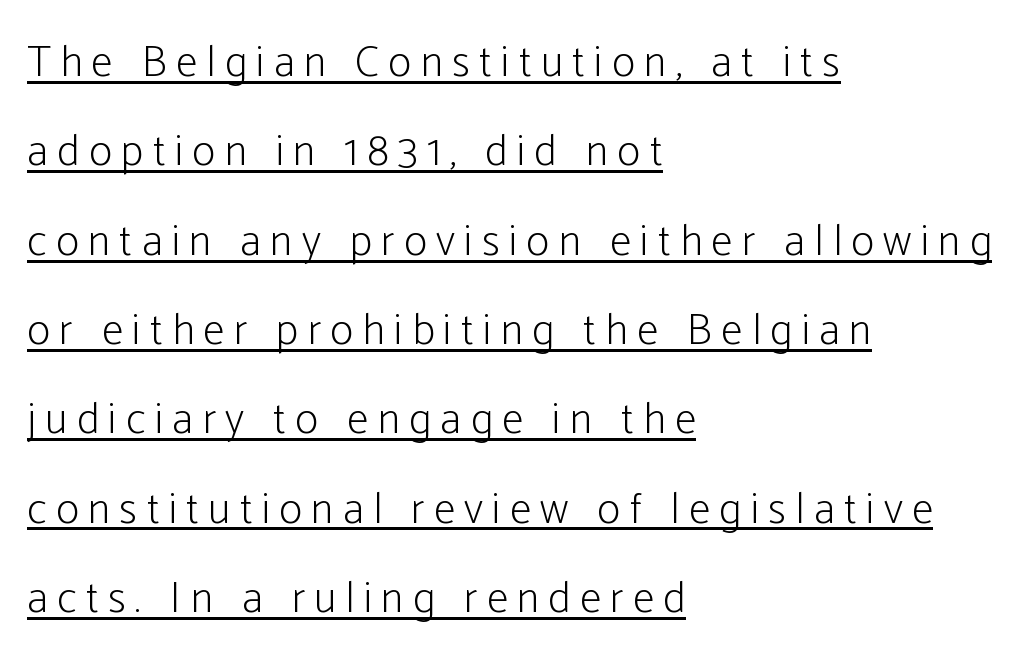
Q: Is the text bold? A: No.
Q: Is the text italic (slanted)? A: No, it is upright.
Q: Is the typeface a serif or a sans-serif typeface? A: Sans-serif.
Q: Is the text underlined? A: Yes.
Q: How is the paragraph aligned? A: Left-aligned.
Q: Is the spacing between letters normal or unusually wide? A: Unusually wide.
Q: Is the spacing between lines tight, normal or loose? A: Loose.
Q: Width (condensed, normal, or wide)? A: Condensed.
Q: Stroke contrast? A: Low.
Q: x-height? A: Medium.
Q: Monospaced? A: No.
